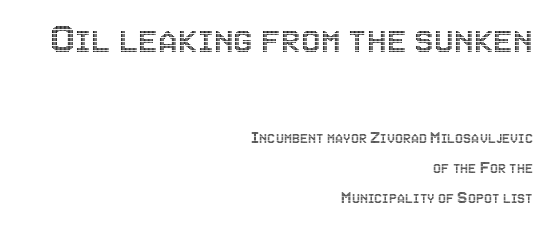
What's the leading like? Ordinary, nothing unusual. Here the designer chose a conventional face with non-uniform glyph widths. The typography opts for an upright posture over an oblique one. Between one letter and the next there's only the usual sliver of space. A student would notice the top passage is typeset larger than what follows.
